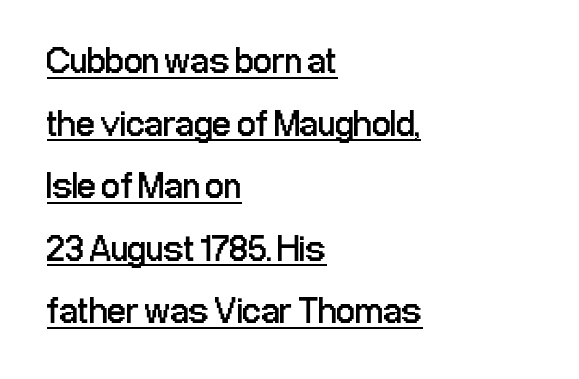
Q: Is the text bold? A: No.
Q: Is the text italic (slanted)? A: No, it is upright.
Q: Is the typeface a serif or a sans-serif typeface? A: Sans-serif.
Q: Is the text underlined? A: Yes.
Q: How is the paragraph aligned? A: Left-aligned.
Q: Is the spacing between letters normal or unusually wide? A: Normal.
Q: Is the spacing between lines tight, normal or loose? A: Normal.
Q: Width (condensed, normal, or wide)? A: Condensed.
Q: Stroke contrast? A: Low.
Q: x-height? A: Medium.
Q: Monospaced? A: No.
